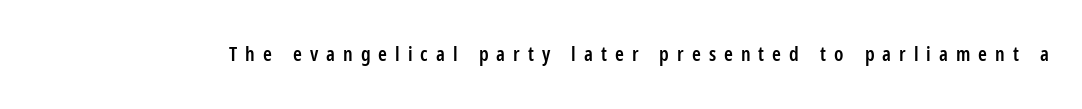
This is the regular roman posture of the typeface. The glyphs are unaccompanied by any horizontal stroke below them. Glyph-to-glyph distance is far greater than everyday printed text. What weight is shown? A semibold, between regular and bold.
